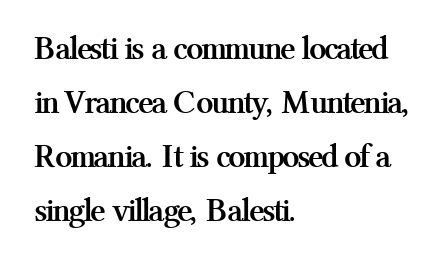
{"serif": "yes", "italic": "no", "bold": "yes", "weight": "semibold", "width": "normal", "stroke_contrast": "medium", "x_height": "medium", "monospaced": "no", "underline": "no", "align": "left", "line_spacing": "normal", "line_spacing_ratio": 1.59, "letter_spacing": "normal", "letter_spacing_em": 0.0, "glyph_px": 34}
